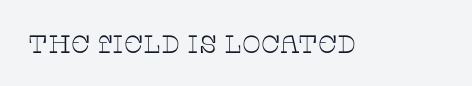
The image shows 25 px text type, upright; set normal letter spacing, not underlined.
